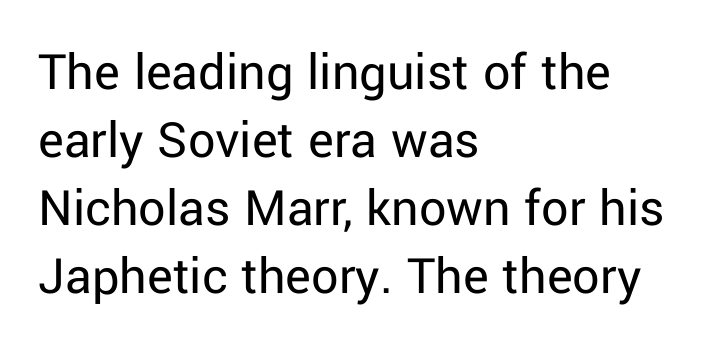
Characters remain perfectly vertical along every line. Glance below the letters and you will spot only blank space. The font is comparable to plain body text, perhaps lighter. The compositor pushed each line to the left boundary.
